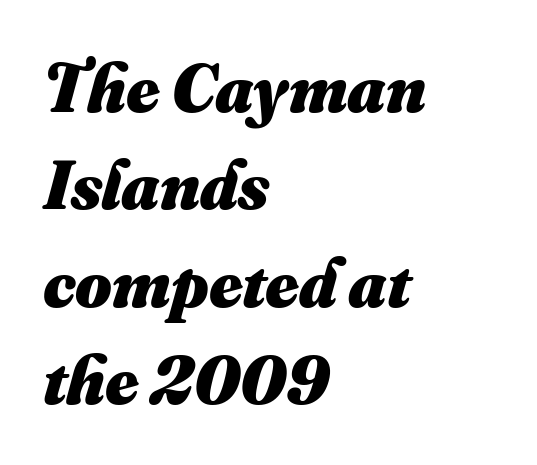
The image shows 70 px heavy type; set left-aligned, normal line spacing (1.39x), normal letter spacing, not underlined; medium stroke contrast and a small x-height.
